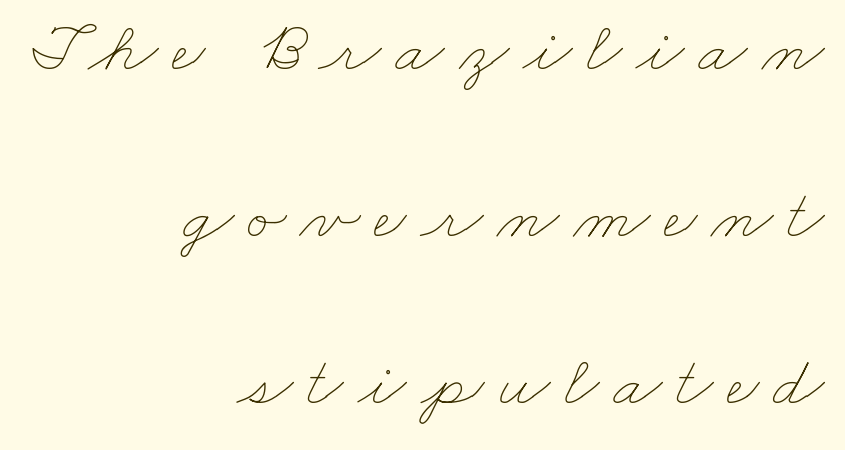
Horizontal alignment here is rightward, an uncommon choice for prose. Proportional: the letters do not fall into vertical columns. Weight: regular or lighter. The designer dialed line spacing up above the default.
